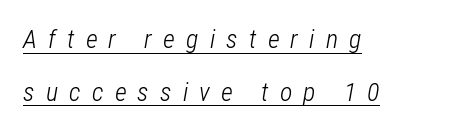
The image shows 26 px text type, italic (leaning right); set left-aligned, loose line spacing (2.02x), unusually wide letter spacing (+0.43 em), underlined.
